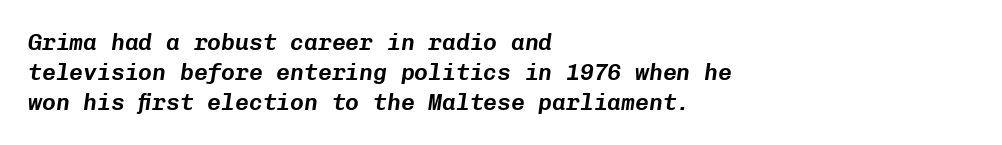
Teacher's note: observe the even left margin — that is flush-left alignment. In terms of letterspacing, this is plain default setting. This block has exactly the height ordinary leading produces. The specimen omits any rule beneath the text block's lines. Slant detected: the letters are inclined.
